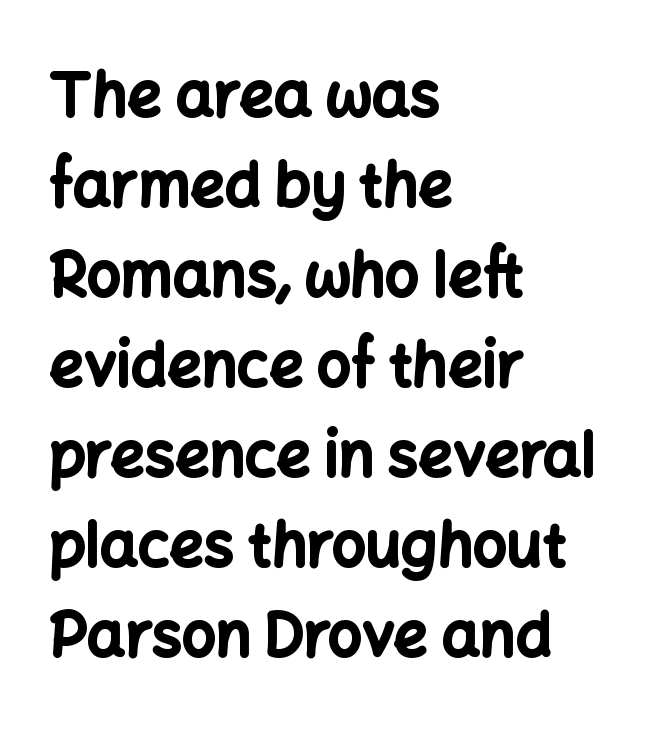
The baseline area is clear. Does the weight exceed regular? Yes, all the way to bold. No extra tracking has been applied to these lines. Is this a fixed-width face? No — the glyphs have proportional, varying widths.
